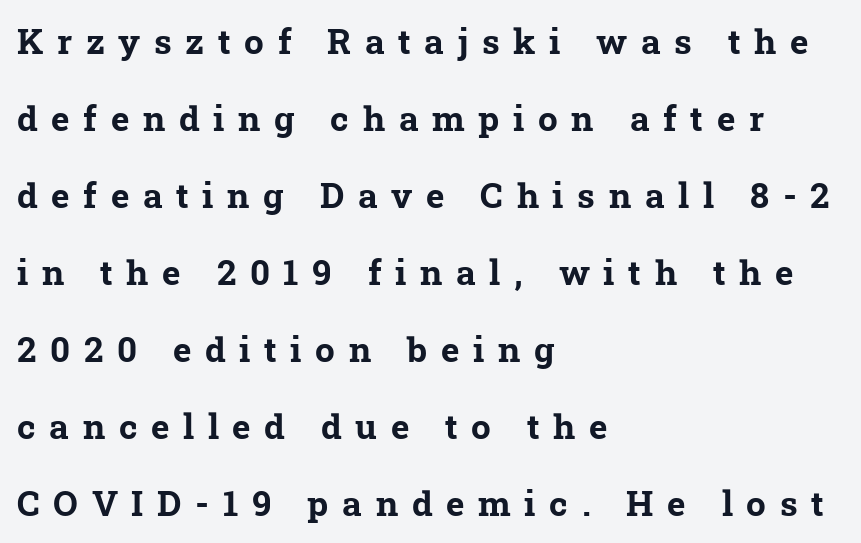
Q: Is the text bold? A: Yes.
Q: Is the typeface a serif or a sans-serif typeface? A: Serif.
Q: Is the text underlined? A: No.
Q: How is the paragraph aligned? A: Left-aligned.
Q: Is the spacing between letters normal or unusually wide? A: Unusually wide.
Q: Is the spacing between lines tight, normal or loose? A: Loose.
Q: Width (condensed, normal, or wide)? A: Normal.
Q: Stroke contrast? A: Low.
Q: x-height? A: Medium.
Q: Monospaced? A: No.
